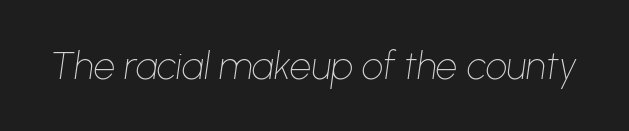
The letters are slanted; this is an italic face. The tracking reads as untouched default to a designer's eye. The letterforms sit at book weight or below. A clean baseline with only descenders dipping below it. You could not count columns in this text — the font is proportionally spaced.
